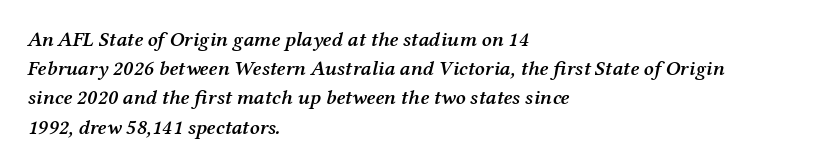
Q: Is the text bold? A: Semi-bold.
Q: Is the text italic (slanted)? A: Yes, it leans right by about 12 degrees.
Q: Is the text underlined? A: No.
Q: How is the paragraph aligned? A: Left-aligned.
Q: Is the spacing between letters normal or unusually wide? A: Normal.
Q: Is the spacing between lines tight, normal or loose? A: Normal.
